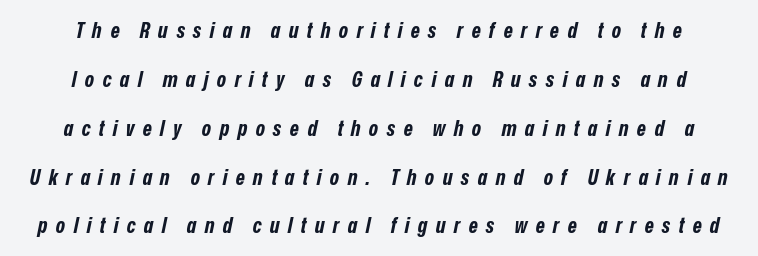
{"italic": "yes", "lean": "right", "slant_degrees": 12, "bold": "yes", "underline": "no", "align": "center", "line_spacing": "loose", "line_spacing_ratio": 2.22, "letter_spacing": "wide", "letter_spacing_em": 0.38, "glyph_px": 22}
